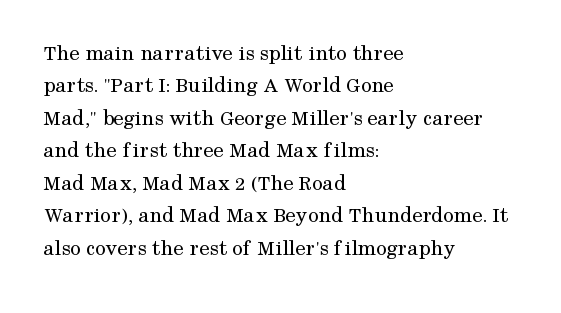
{"italic": "no", "bold": "no", "underline": "no", "align": "left", "line_spacing": "normal", "line_spacing_ratio": 1.41, "letter_spacing": "normal", "letter_spacing_em": 0.0, "glyph_px": 23}
